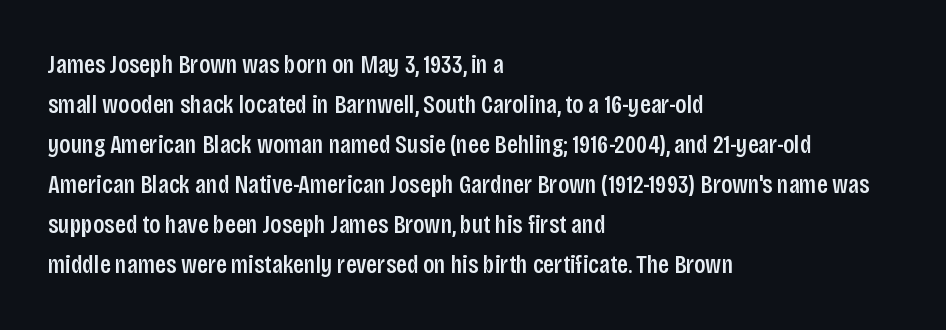
The image shows 26 px text type, upright; set left-aligned, normal line spacing (1.54x), normal letter spacing, not underlined.
